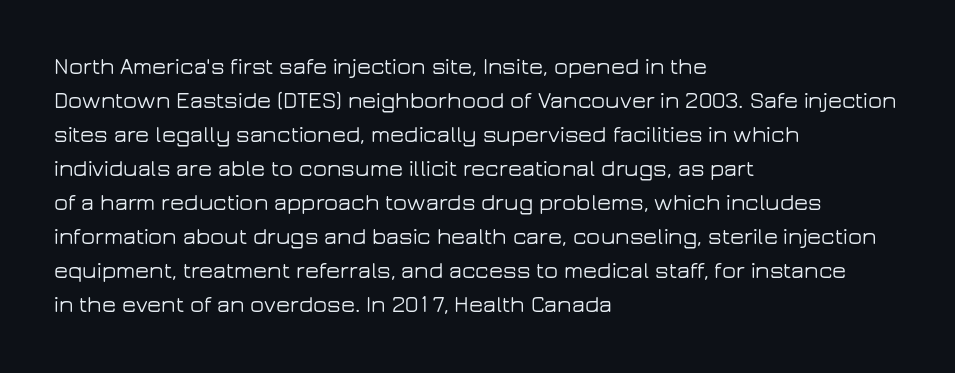
Clear beneath every line of the passage. Notice how descenders clear the ascenders below comfortably — that's standard leading. In terms of letterspacing, this is plain default setting. The lettering stays uniformly vertical, giving the passage a roman look. The lines in this sample share a left origin and differ only in where they stop.
